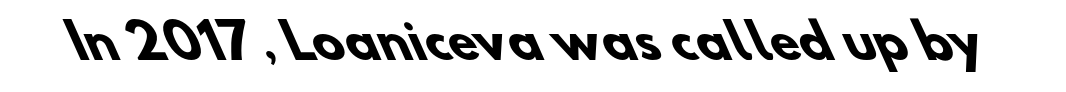
Check under the words: just untouched page. Is the letter spacing exaggerated? No — it looks like the ordinary default. Varying glyph widths throughout — classic text-font behaviour. The sample has been set heavy, in full bold.
